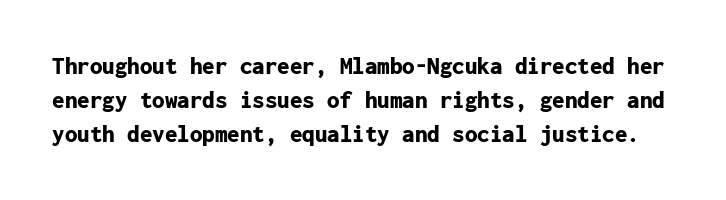
{"italic": "no", "bold": "yes", "underline": "no", "line_spacing": "normal", "line_spacing_ratio": 1.37, "letter_spacing": "normal", "letter_spacing_em": 0.0, "glyph_px": 25}
